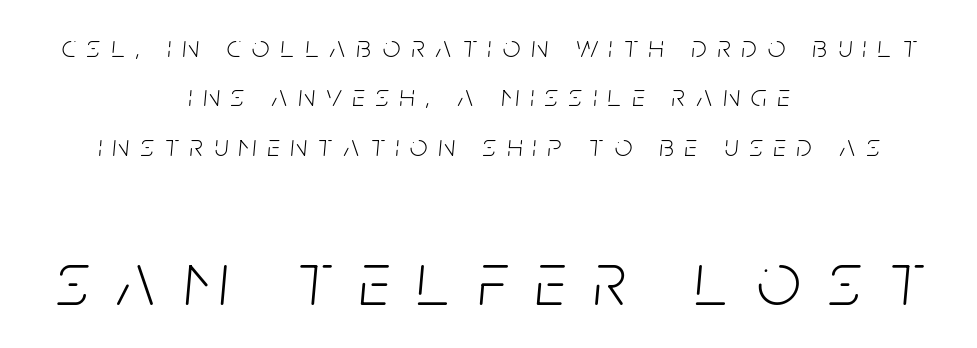
The letters in the lower block stand taller than those in the block above. Letters have the restrained weight of plain body copy at most. Rendered with sloped, italic letterforms. Successive baselines arrive at the customary interval. The rendering uses natural spacing where letterforms have individual widths. Alignment: centered.
